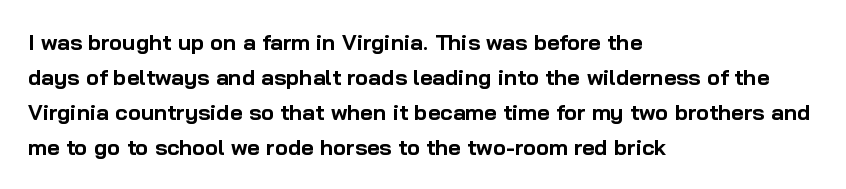
Horizontal bands of white between lines are of average thickness. The rendering keeps characters at their native spacing. Line beginnings align vertically; line endings do not. The font is running at its bold setting. No italicization has been applied; the sample stays upright.
